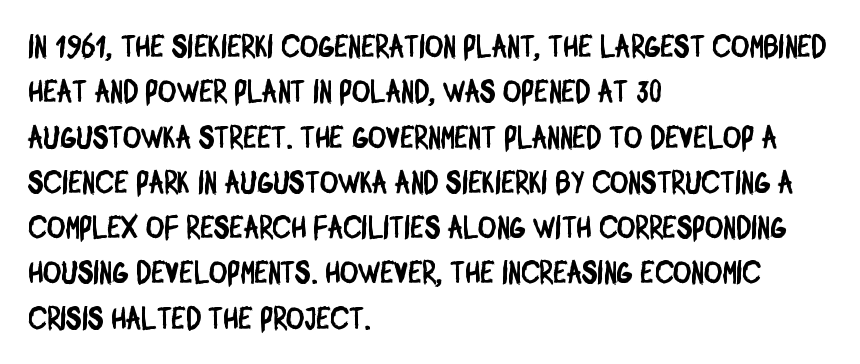
The image shows 31 px condensed sans-serif type; set left-aligned, normal line spacing (1.46x), normal letter spacing, not underlined; low stroke contrast and a large x-height.
